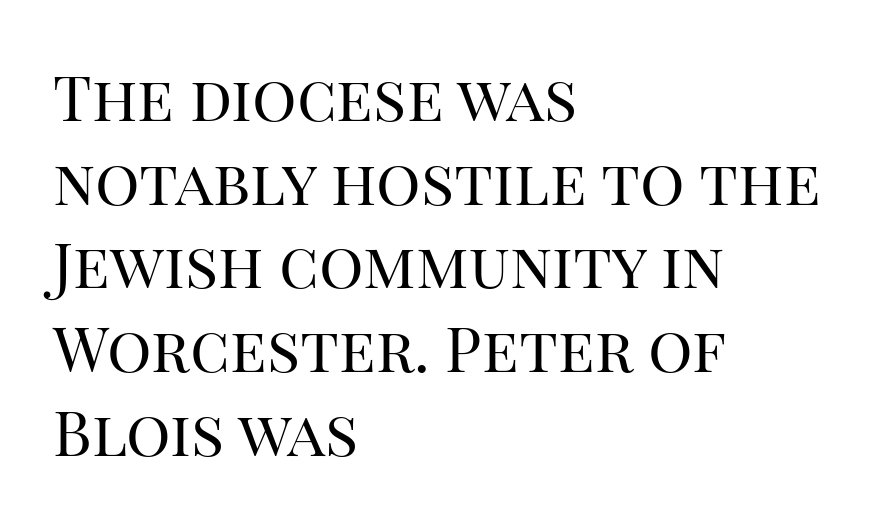
A typesetter would mark this as roman, not italic. Serifs: yes, visible at the terminals of the letterforms. What stands out about the letter spacing? Nothing — it is the standard amount. Caption: multi-line text, flush left, ragged right. Varying glyph widths throughout — classic text-font behaviour. Compared with a typical body face, this is equally light or lighter still.
